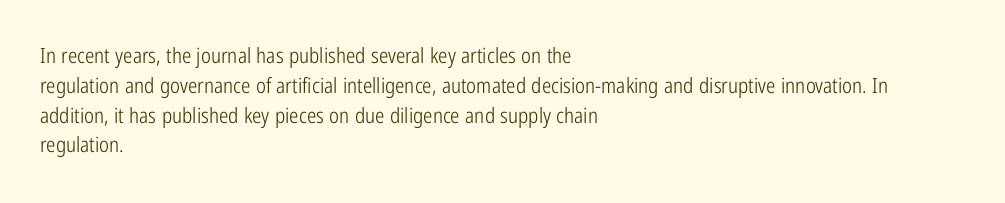
Q: Is the text bold? A: No.
Q: Is the text italic (slanted)? A: No, it is upright.
Q: Is the text underlined? A: No.
Q: How is the paragraph aligned? A: Left-aligned.
Q: Is the spacing between letters normal or unusually wide? A: Normal.
Q: Is the spacing between lines tight, normal or loose? A: Normal.
